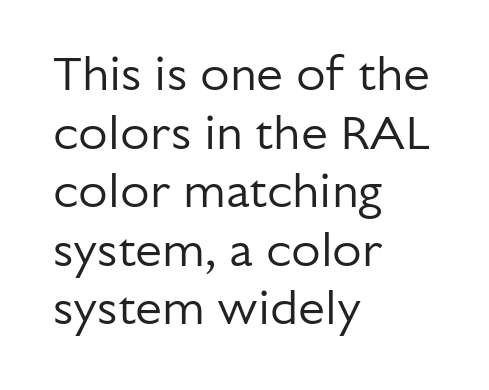
The image shows 48 px regular-weight sans-serif type, upright; set left-aligned, line spacing 1.22x, normal letter spacing, not underlined; low stroke contrast and a medium x-height.
